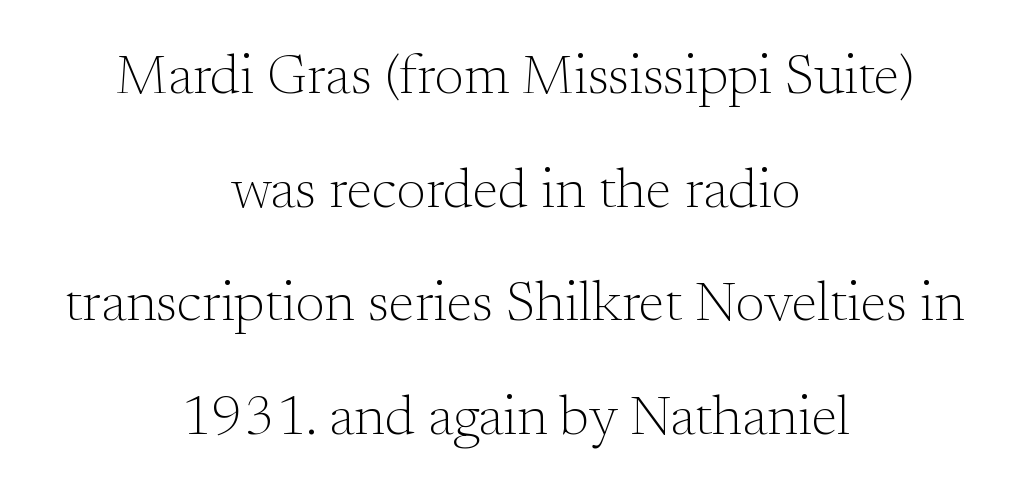
Q: Is the text bold? A: No.
Q: Is the text italic (slanted)? A: No, it is upright.
Q: Is the typeface a serif or a sans-serif typeface? A: Serif.
Q: Is the text underlined? A: No.
Q: How is the paragraph aligned? A: Centered.
Q: Is the spacing between letters normal or unusually wide? A: Normal.
Q: Is the spacing between lines tight, normal or loose? A: Loose.
Q: Width (condensed, normal, or wide)? A: Normal.
Q: Stroke contrast? A: Medium.
Q: x-height? A: Small.
Q: Monospaced? A: No.
